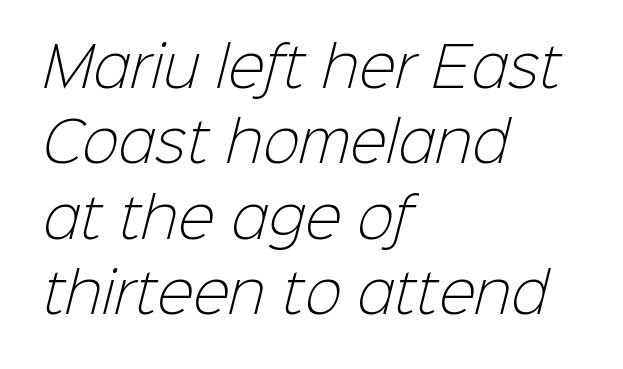
The image shows 55 px light sans-serif type; set left-aligned, normal line spacing (1.37x), normal letter spacing, not underlined; low stroke contrast and a medium x-height.
